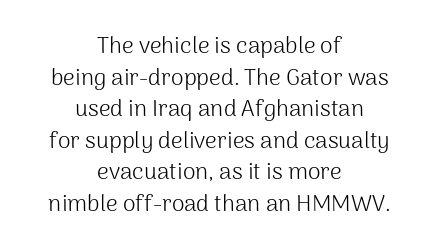
{"italic": "no", "bold": "no", "underline": "no", "align": "center", "line_spacing": "normal", "line_spacing_ratio": 1.37, "letter_spacing": "normal", "letter_spacing_em": 0.0, "glyph_px": 23}
